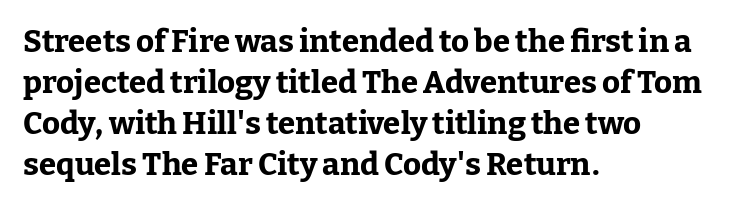
Serif or sans? Serif — the stroke terminals have little feet. The words here are not underlined. The letters are bold, with thick, heavy strokes. The lettering holds an erect, upright posture throughout.
